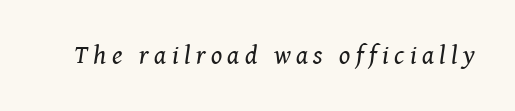
{"italic": "yes", "lean": "right", "slant_degrees": 8, "bold": "no", "underline": "no", "letter_spacing": "wide", "letter_spacing_em": 0.21, "glyph_px": 26}
